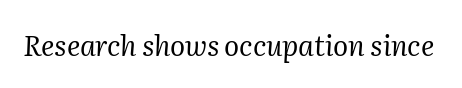
The image shows 28 px regular-weight serif type, italic (leaning right); set normal letter spacing, not underlined; medium stroke contrast and a medium x-height.
